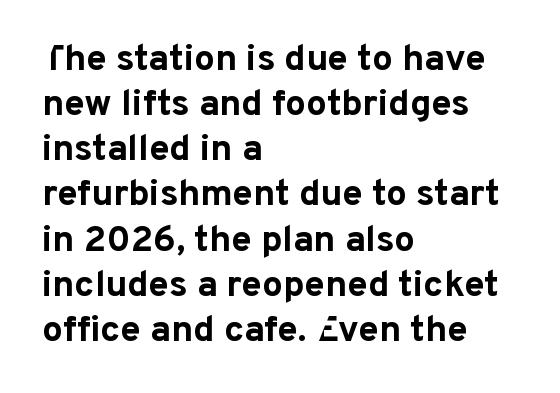
This rendering uses left alignment, leaving the right contour irregular. A typesetter would call this zero additional tracking. The letters stand upright; this is a roman face. Proportional: the letters do not fall into vertical columns.
